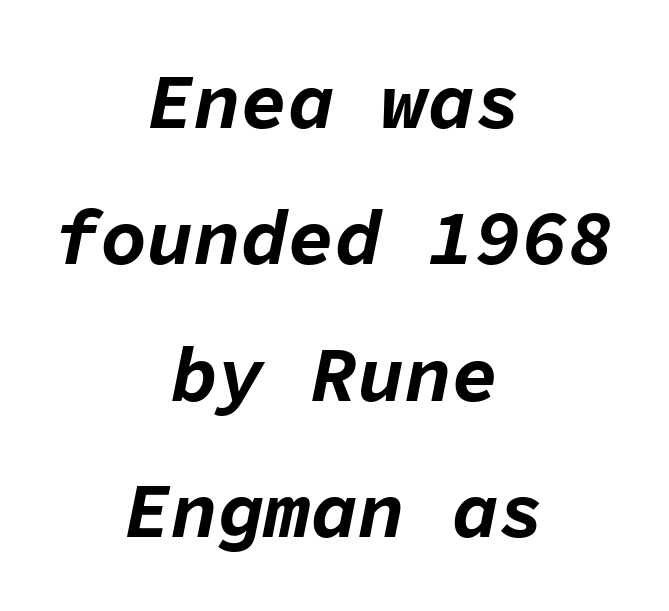
Type without underlining. The tracking reads as untouched default to a designer's eye. Heft: maximum for text — a bold. A student would call this center alignment; a typographer would say set centered. The rendering applies a slant to the glyphs.
